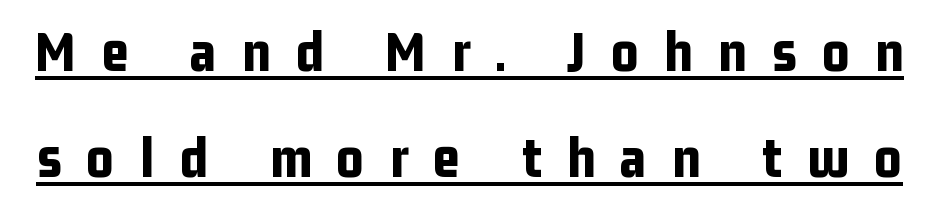
{"serif": "no", "italic": "no", "bold": "yes", "weight": "bold", "width": "condensed", "stroke_contrast": "low", "x_height": "medium", "monospaced": "no", "underline": "yes", "line_spacing_ratio": 1.8, "letter_spacing": "wide", "letter_spacing_em": 0.43, "glyph_px": 59}
